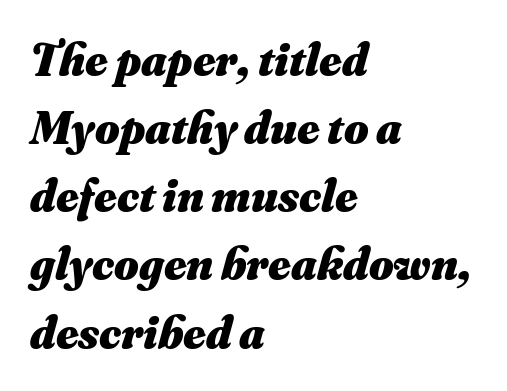
Q: Is the text bold? A: Yes.
Q: Is the text italic (slanted)? A: Yes, it leans right by about 16 degrees.
Q: Is the text underlined? A: No.
Q: How is the paragraph aligned? A: Left-aligned.
Q: Is the spacing between letters normal or unusually wide? A: Normal.
Q: Is the spacing between lines tight, normal or loose? A: Normal.
Q: Width (condensed, normal, or wide)? A: Normal.
Q: Stroke contrast? A: Medium.
Q: x-height? A: Small.
Q: Monospaced? A: No.
